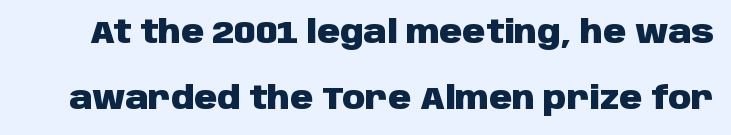
The rendering keeps characters at their native spacing. Does the weight exceed regular? Yes, all the way to bold. This is the regular roman posture of the typeface. A great deal of white space separates one row of letters from the next. Think of a printed novel: that variable character pitch is what you see here.
